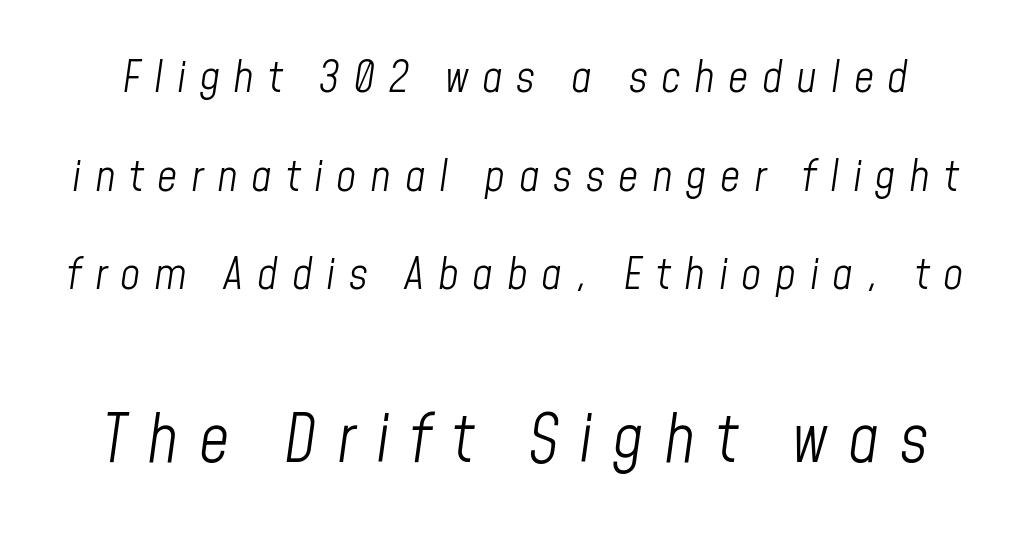
The image shows 66 px light, condensed type, italic (leaning right); set loose line spacing (2.24x), unusually wide letter spacing (+0.31 em), not underlined; the second (bottom) block is 1.5x larger; low stroke contrast and a medium x-height.
